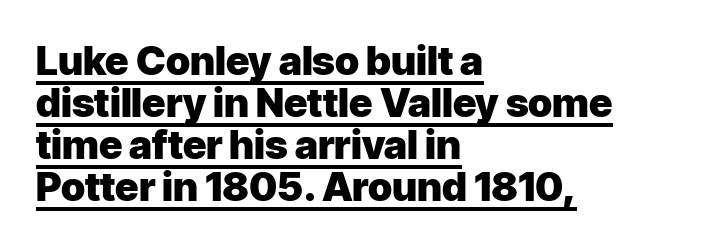
The image shows 40 px heavy sans-serif type, upright; set left-aligned, tight line spacing (1.05x), normal letter spacing, underlined; low stroke contrast and a medium x-height.
